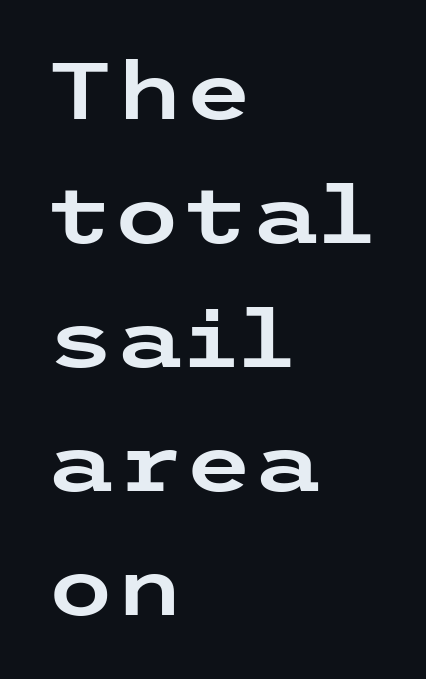
The image shows 79 px wide sans-serif type, upright; set left-aligned, normal line spacing (1.57x), normal letter spacing, not underlined; low stroke contrast and a medium x-height.
